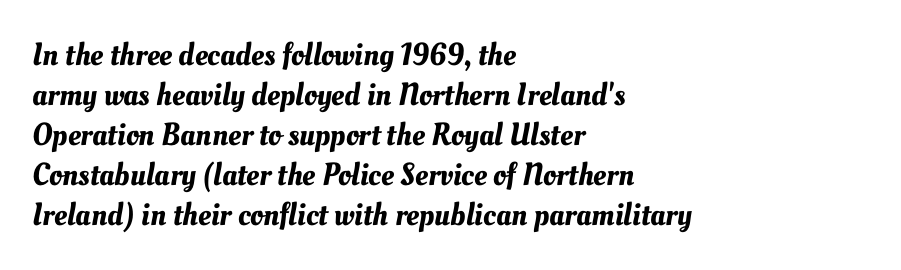
{"width": "normal", "stroke_contrast": "medium", "x_height": "small", "monospaced": "no", "underline": "no", "align": "left", "line_spacing": "normal", "line_spacing_ratio": 1.25, "letter_spacing": "normal", "letter_spacing_em": 0.0, "glyph_px": 32}
